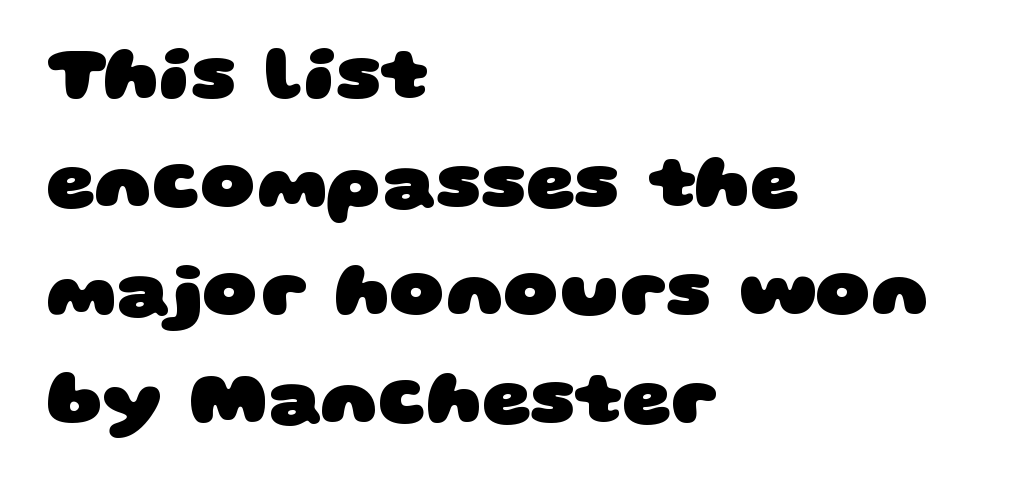
{"serif": "no", "bold": "yes", "weight": "heavy", "width": "wide", "stroke_contrast": "low", "x_height": "large", "monospaced": "no", "underline": "no", "align": "left", "line_spacing": "normal", "line_spacing_ratio": 1.42, "letter_spacing": "normal", "letter_spacing_em": 0.0, "glyph_px": 76}
